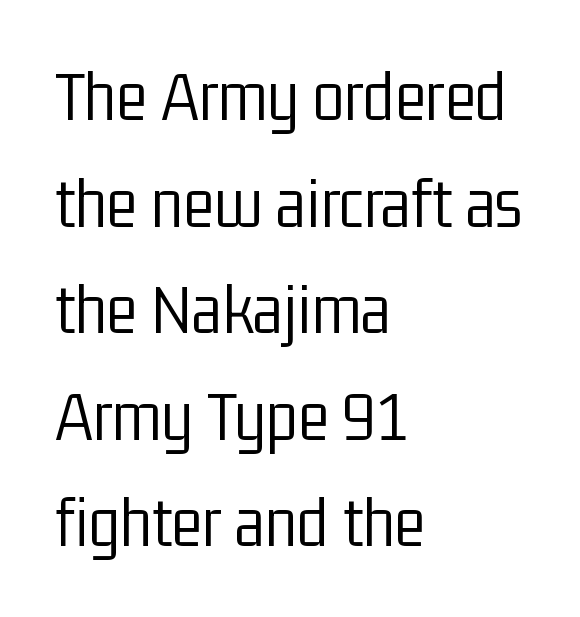
{"serif": "no", "italic": "no", "bold": "no", "weight": "light", "width": "condensed", "stroke_contrast": "low", "x_height": "medium", "monospaced": "no", "underline": "no", "align": "left", "line_spacing": "normal", "line_spacing_ratio": 1.46, "letter_spacing": "normal", "letter_spacing_em": 0.0, "glyph_px": 73}
